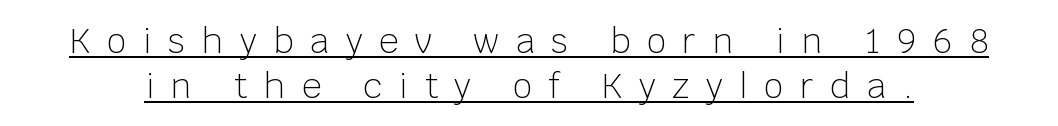
{"serif": "no", "italic": "no", "bold": "no", "weight": "light", "width": "normal", "stroke_contrast": "low", "x_height": "large", "monospaced": "no", "underline": "yes", "line_spacing": "normal", "line_spacing_ratio": 1.32, "letter_spacing": "wide", "letter_spacing_em": 0.49, "glyph_px": 34}
